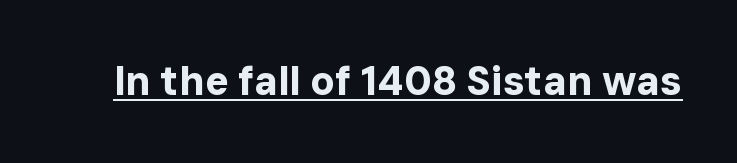
Typographically, this falls in the sans-serif category. Upright lettering throughout. The passage shown is underscored from start to finish. The letters are bold, with thick, heavy strokes. This rendering leaves character spacing at its baseline value. Character widths vary here, with narrow letters taking less room than wide ones.
